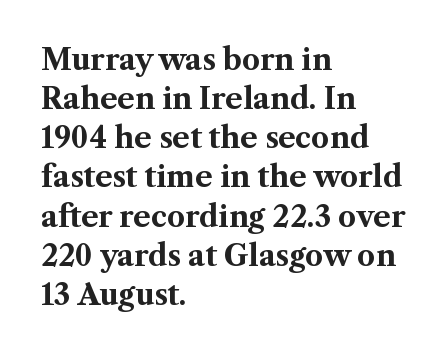
{"serif": "yes", "italic": "no", "bold": "yes", "weight": "bold", "width": "normal", "stroke_contrast": "medium", "x_height": "medium", "monospaced": "no", "underline": "no", "align": "left", "line_spacing": "normal", "line_spacing_ratio": 1.35, "letter_spacing": "normal", "letter_spacing_em": 0.0, "glyph_px": 29}
